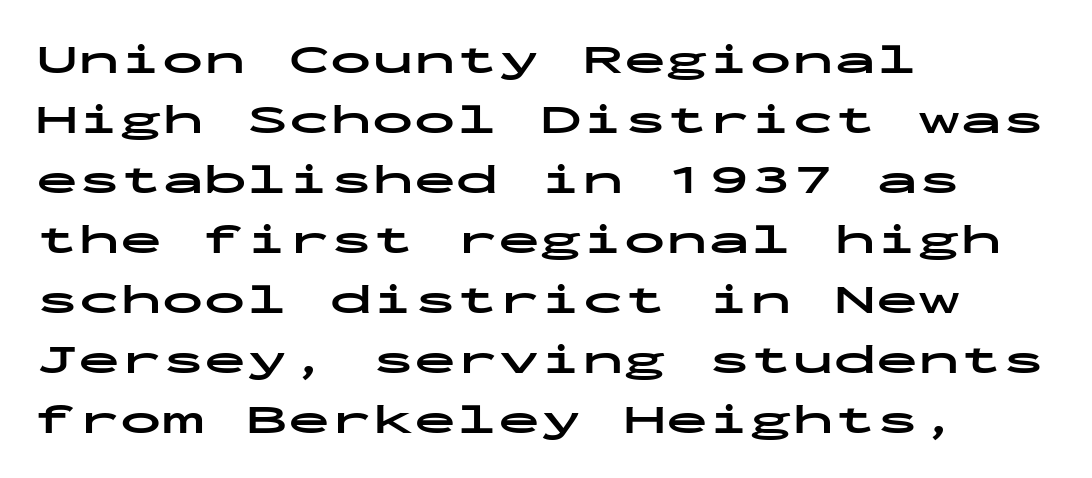
Q: Is the text bold? A: Yes.
Q: Is the text italic (slanted)? A: No, it is upright.
Q: Is the typeface a serif or a sans-serif typeface? A: Sans-serif.
Q: Is the text underlined? A: No.
Q: How is the paragraph aligned? A: Left-aligned.
Q: Is the spacing between letters normal or unusually wide? A: Normal.
Q: Is the spacing between lines tight, normal or loose? A: Normal.
Q: Width (condensed, normal, or wide)? A: Wide.
Q: Stroke contrast? A: Low.
Q: x-height? A: Medium.
Q: Monospaced? A: Yes.
